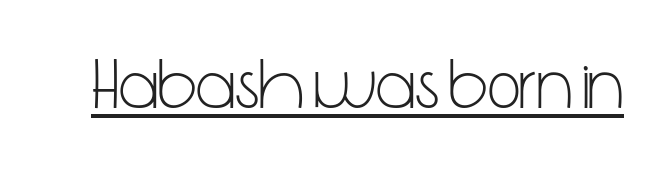
The image shows 72 px light, condensed sans-serif type, upright; set normal letter spacing, underlined; low stroke contrast and a medium x-height.
